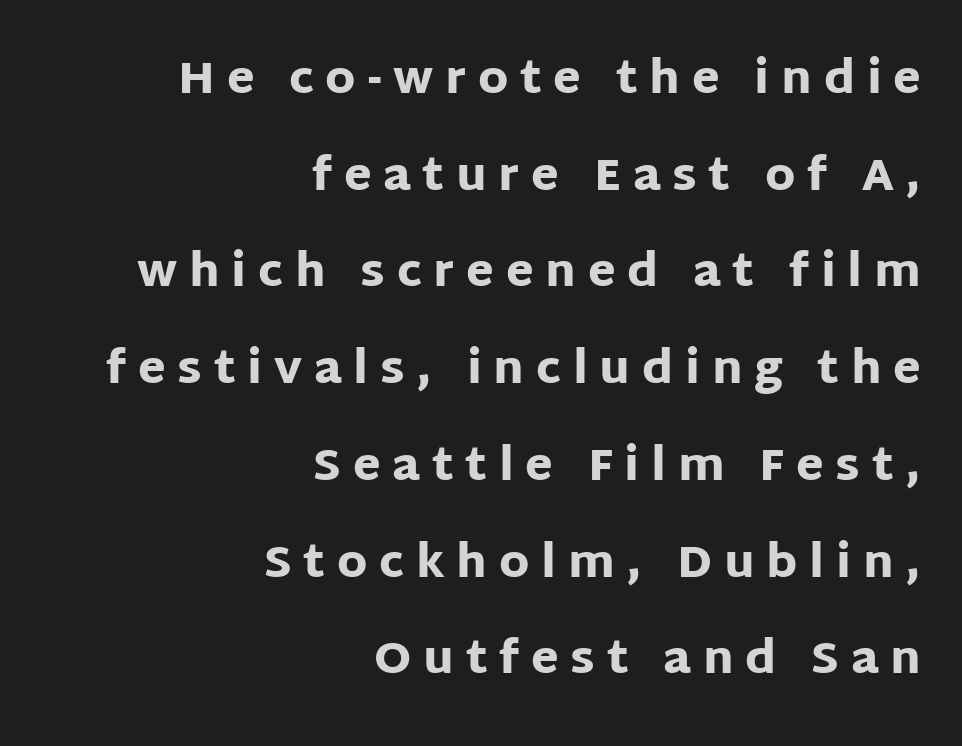
Q: Is the text bold? A: Yes.
Q: Is the text italic (slanted)? A: No, it is upright.
Q: Is the typeface a serif or a sans-serif typeface? A: Sans-serif.
Q: Is the text underlined? A: No.
Q: How is the paragraph aligned? A: Right-aligned.
Q: Is the spacing between letters normal or unusually wide? A: Unusually wide.
Q: Is the spacing between lines tight, normal or loose? A: Loose.
Q: Width (condensed, normal, or wide)? A: Normal.
Q: Stroke contrast? A: Low.
Q: x-height? A: Large.
Q: Monospaced? A: No.
